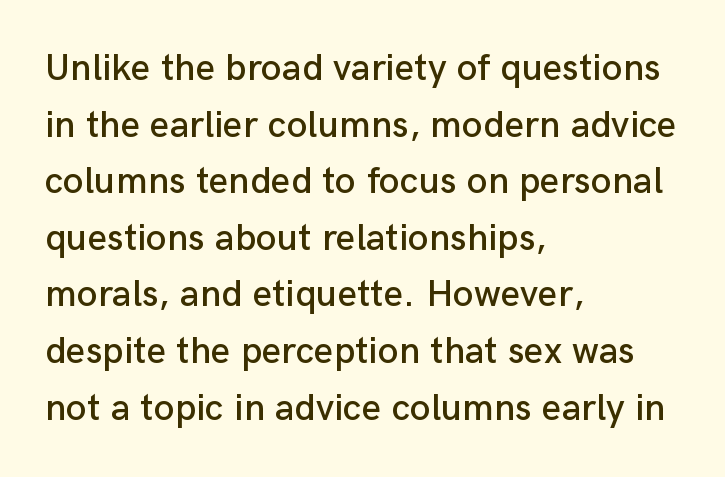
The image shows 38 px sans-serif type, upright; set left-aligned, normal line spacing (1.49x), normal letter spacing, not underlined; low stroke contrast and a medium x-height.
